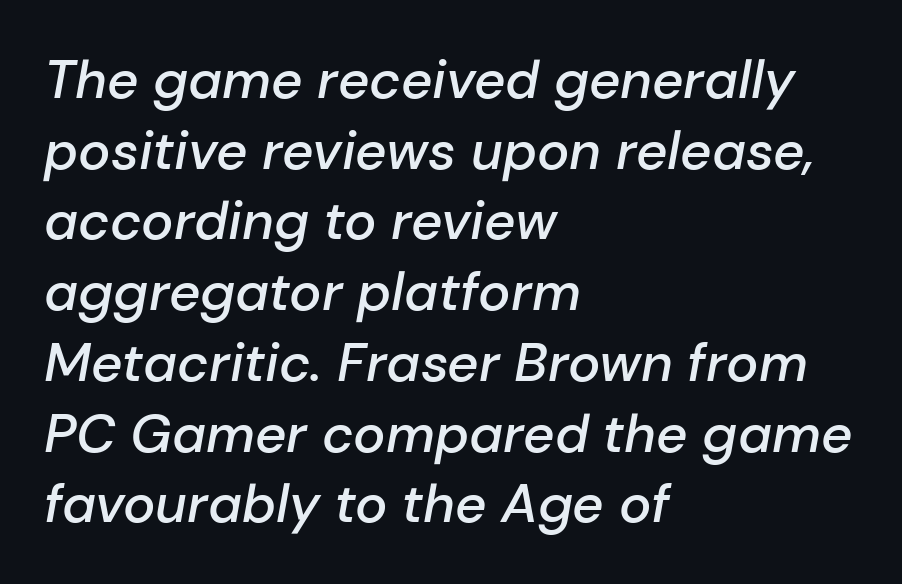
{"italic": "yes", "lean": "right", "slant_degrees": 10, "bold": "semi", "weight": "semibold", "width": "normal", "stroke_contrast": "low", "x_height": "medium", "monospaced": "no", "underline": "no", "align": "left", "line_spacing": "normal", "line_spacing_ratio": 1.31, "letter_spacing": "normal", "letter_spacing_em": 0.0, "glyph_px": 54}
